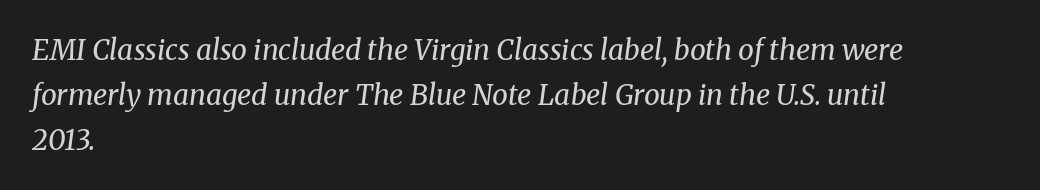
I'd call this a serif setting — the letters wear small feet. Glance below the letters and you will spot only blank space. The axis of the letterforms is tilted away from vertical. The rendering uses natural spacing where letterforms have individual widths.
